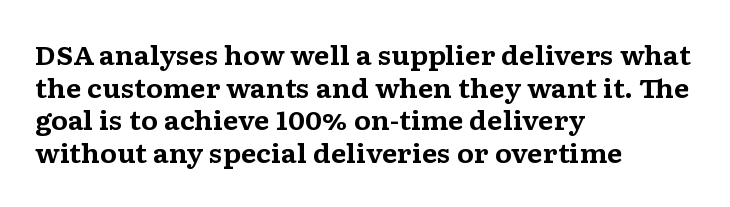
Q: Is the text bold? A: Yes.
Q: Is the text italic (slanted)? A: No, it is upright.
Q: Is the text underlined? A: No.
Q: How is the paragraph aligned? A: Left-aligned.
Q: Is the spacing between letters normal or unusually wide? A: Normal.
Q: Is the spacing between lines tight, normal or loose? A: Normal.
